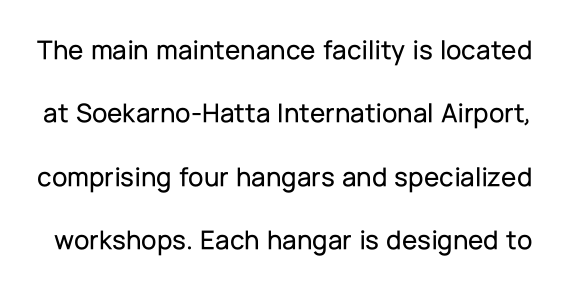
The image shows 28 px sans-serif type, upright; set loose line spacing (2.26x), normal letter spacing, not underlined; low stroke contrast and a medium x-height.
